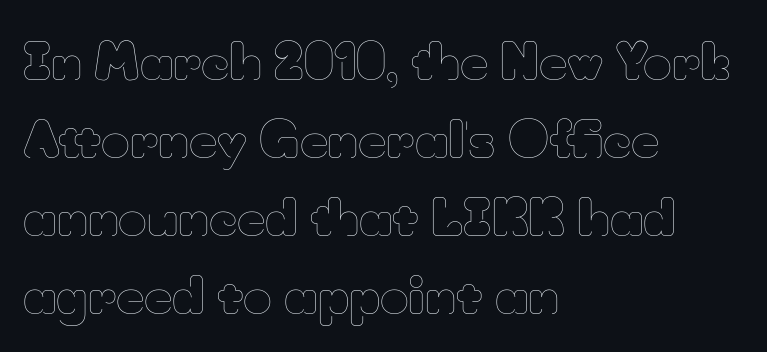
{"italic": "no", "bold": "no", "weight": "thin", "width": "normal", "stroke_contrast": "low", "x_height": "small", "monospaced": "no", "underline": "no", "align": "left", "line_spacing": "normal", "line_spacing_ratio": 1.59, "letter_spacing": "normal", "letter_spacing_em": 0.0, "glyph_px": 49}
